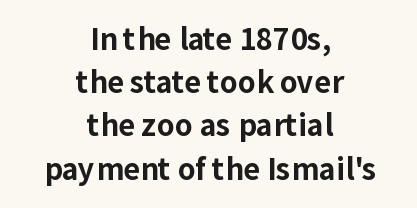
One glance says typical: line gaps are just what's usual. The whitespace from short lines is split evenly between both sides. The face used here is proportionally spaced, like ordinary book or web type. A typesetter would mark this as roman, not italic. Characters follow at the spacing the type designer built in. The face used here has the dense, thick strokes of a bold.
